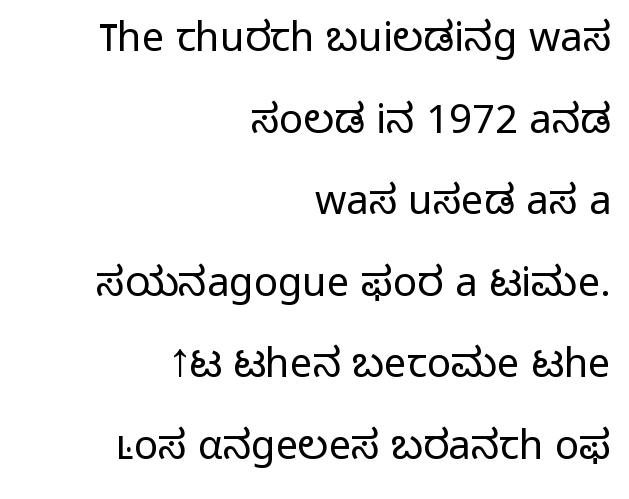
Q: Is the text bold? A: No.
Q: Is the text italic (slanted)? A: No, it is upright.
Q: Is the typeface a serif or a sans-serif typeface? A: Sans-serif.
Q: Is the text underlined? A: No.
Q: How is the paragraph aligned? A: Right-aligned.
Q: Is the spacing between letters normal or unusually wide? A: Normal.
Q: Is the spacing between lines tight, normal or loose? A: Loose.
Q: Width (condensed, normal, or wide)? A: Normal.
Q: Stroke contrast? A: Low.
Q: x-height? A: Medium.
Q: Monospaced? A: No.
